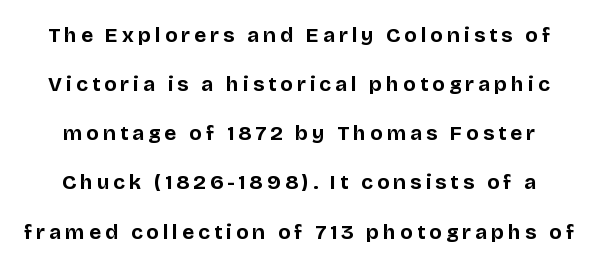
The image shows 21 px bold type, upright; set loose line spacing (2.34x), not underlined.
